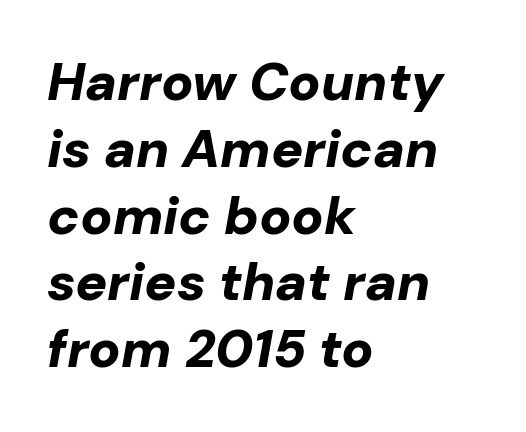
Q: Is the text bold? A: Yes.
Q: Is the text italic (slanted)? A: Yes, it leans right by about 10 degrees.
Q: Is the text underlined? A: No.
Q: How is the paragraph aligned? A: Left-aligned.
Q: Is the spacing between letters normal or unusually wide? A: Normal.
Q: Is the spacing between lines tight, normal or loose? A: Normal.
Q: Width (condensed, normal, or wide)? A: Normal.
Q: Stroke contrast? A: Low.
Q: x-height? A: Medium.
Q: Monospaced? A: No.
